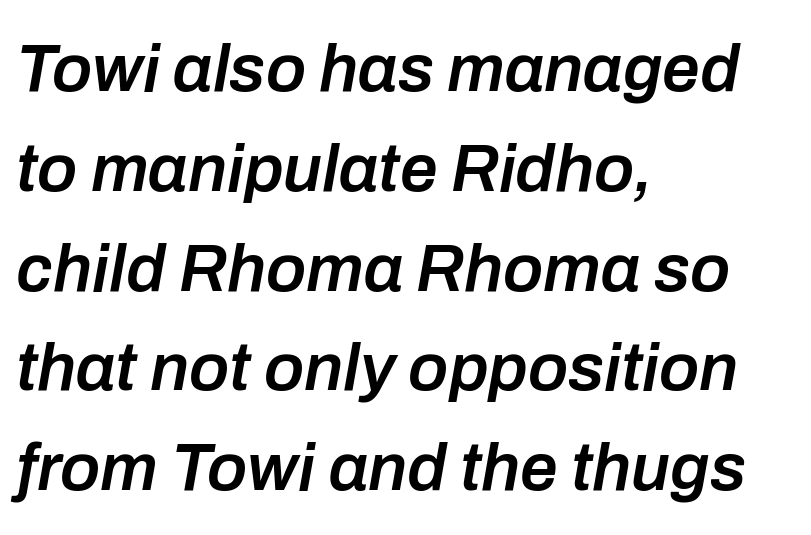
The image shows 67 px semibold type, italic (leaning right); set left-aligned, normal line spacing (1.49x), normal letter spacing, not underlined; low stroke contrast and a medium x-height.
